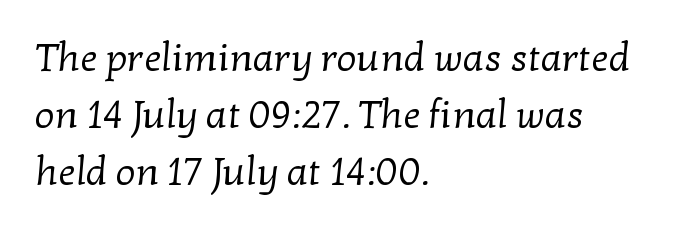
Q: Is the text bold? A: No.
Q: Is the typeface a serif or a sans-serif typeface? A: Serif.
Q: Is the text underlined? A: No.
Q: How is the paragraph aligned? A: Left-aligned.
Q: Is the spacing between letters normal or unusually wide? A: Normal.
Q: Is the spacing between lines tight, normal or loose? A: Normal.
Q: Width (condensed, normal, or wide)? A: Normal.
Q: Stroke contrast? A: Low.
Q: x-height? A: Medium.
Q: Monospaced? A: No.
